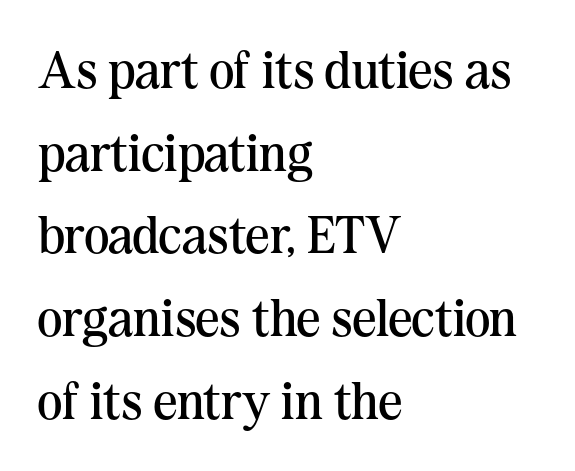
{"serif": "yes", "italic": "no", "bold": "no", "weight": "regular", "width": "normal", "stroke_contrast": "medium", "x_height": "medium", "monospaced": "no", "underline": "no", "align": "left", "line_spacing": "normal", "line_spacing_ratio": 1.56, "letter_spacing": "normal", "letter_spacing_em": 0.0, "glyph_px": 53}
